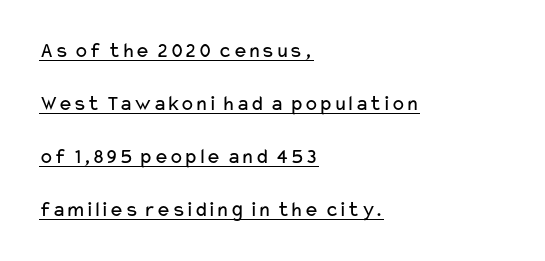
{"italic": "no", "bold": "no", "underline": "yes", "align": "left", "line_spacing": "loose", "line_spacing_ratio": 2.41, "letter_spacing": "normal", "letter_spacing_em": 0.0, "glyph_px": 22}
